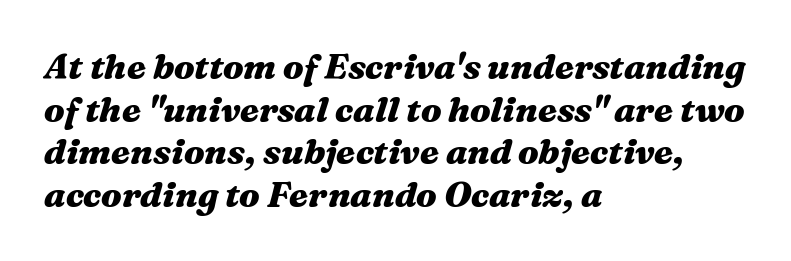
Q: Is the text bold? A: Yes.
Q: Is the text italic (slanted)? A: Yes, it leans right by about 16 degrees.
Q: Is the text underlined? A: No.
Q: How is the paragraph aligned? A: Left-aligned.
Q: Is the spacing between letters normal or unusually wide? A: Normal.
Q: Width (condensed, normal, or wide)? A: Wide.
Q: Stroke contrast? A: Medium.
Q: x-height? A: Medium.
Q: Monospaced? A: No.
